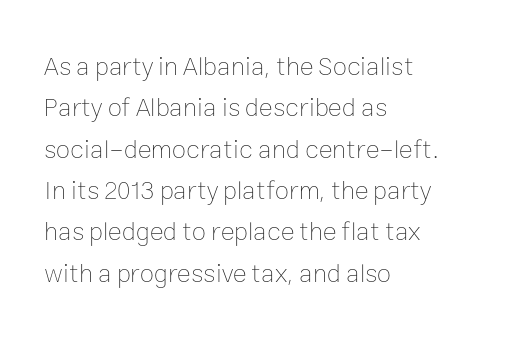
{"italic": "no", "bold": "no", "underline": "no", "align": "left", "line_spacing": "normal", "line_spacing_ratio": 1.59, "letter_spacing": "normal", "letter_spacing_em": 0.0, "glyph_px": 26}
